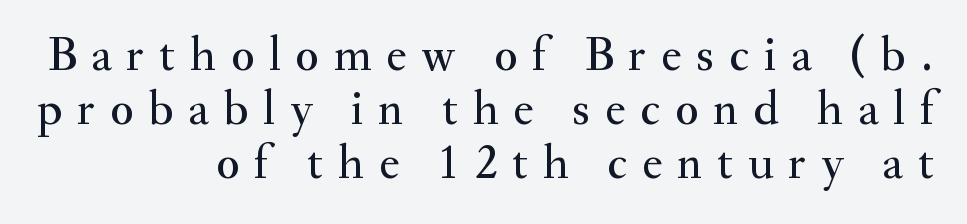
The image shows 48 px serif type, upright; set right-aligned, tight line spacing (1.13x), unusually wide letter spacing (+0.31 em), not underlined; medium stroke contrast and a small x-height.
